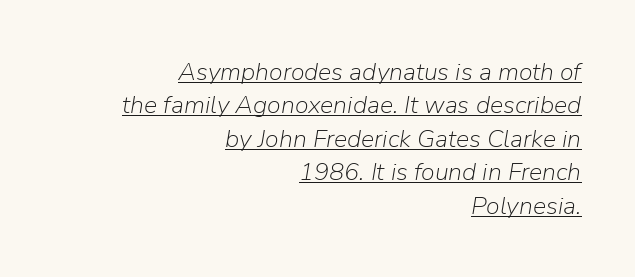
The image shows 25 px text type, italic (leaning right); set right-aligned, normal line spacing (1.34x), normal letter spacing, underlined.
